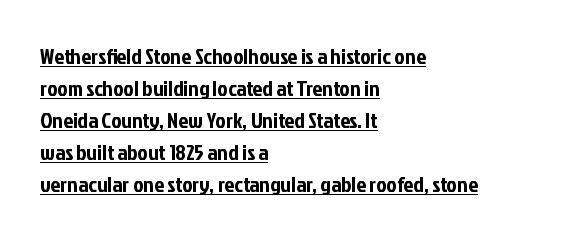
The image shows 22 px text type, upright; set left-aligned, normal line spacing (1.45x), normal letter spacing, underlined.
